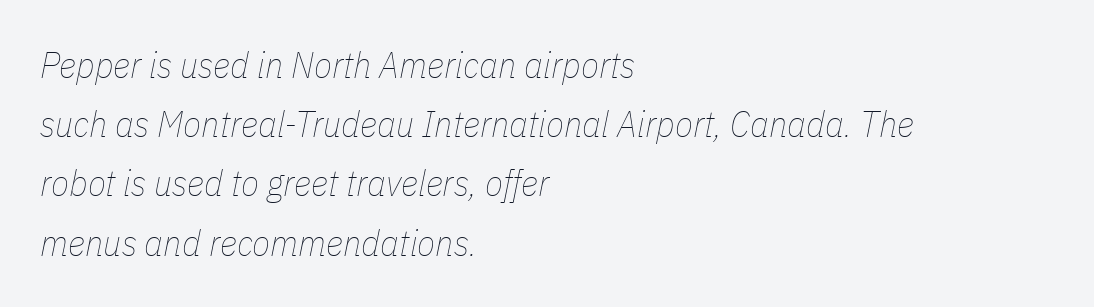
Underlining? Definitely not there. Words appear dense and cohesive because spacing is normal. Summary of vertical rhythm: regular, with standard interline spacing. Every row of glyphs begins at an identical x-position on the left. Character widths vary here, with narrow letters taking less room than wide ones. The typeface has the unassuming heft of standard copy or less.
